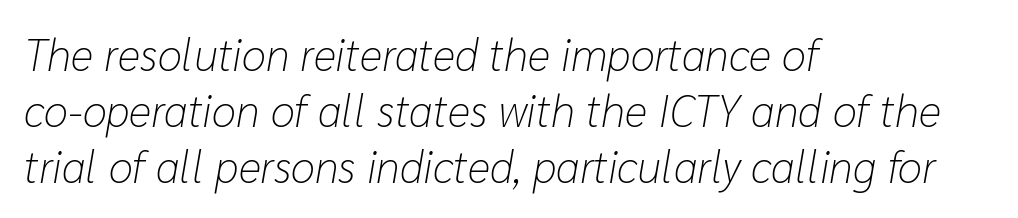
{"italic": "yes", "lean": "right", "slant_degrees": 10, "bold": "no", "weight": "light", "width": "normal", "stroke_contrast": "low", "x_height": "medium", "monospaced": "no", "underline": "no", "align": "left", "line_spacing": "normal", "line_spacing_ratio": 1.27, "letter_spacing": "normal", "letter_spacing_em": 0.0, "glyph_px": 44}
